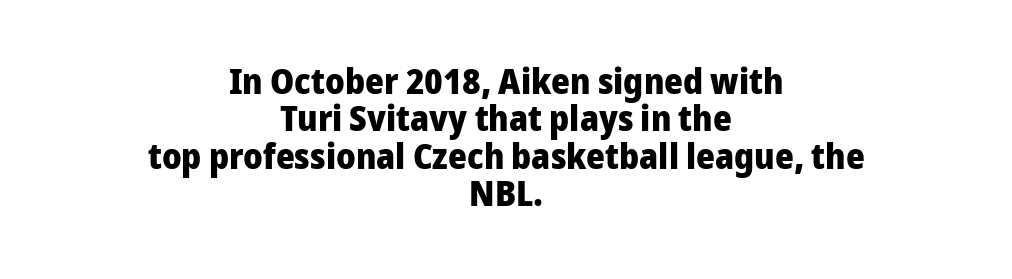
The rendering uses natural spacing where letterforms have individual widths. The type family on display is of the sans-serif kind. Leading is clearly below the norm, producing a dense column. The rendering keeps characters at their native spacing.
